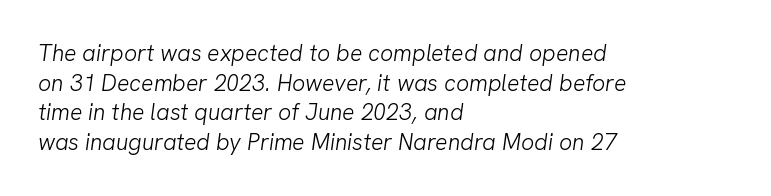
Letters have the restrained weight of plain body copy at most. Characters follow at the spacing the type designer built in. Regarding leading, the lines here are spaced in the standard way. Just letters on the line, the space beneath them empty.
